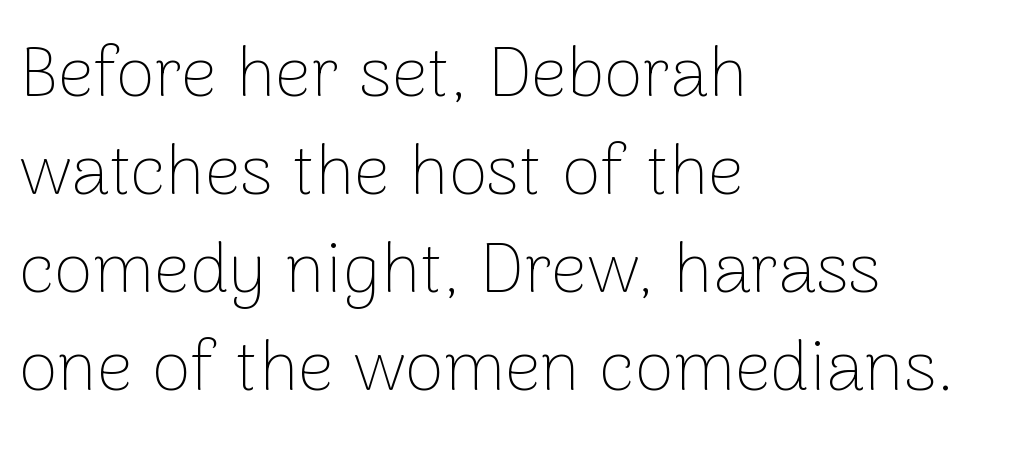
Q: Is the text bold? A: No.
Q: Is the text italic (slanted)? A: No, it is upright.
Q: Is the typeface a serif or a sans-serif typeface? A: Sans-serif.
Q: Is the text underlined? A: No.
Q: How is the paragraph aligned? A: Left-aligned.
Q: Is the spacing between letters normal or unusually wide? A: Normal.
Q: Is the spacing between lines tight, normal or loose? A: Normal.
Q: Width (condensed, normal, or wide)? A: Normal.
Q: Stroke contrast? A: Low.
Q: x-height? A: Medium.
Q: Monospaced? A: No.
